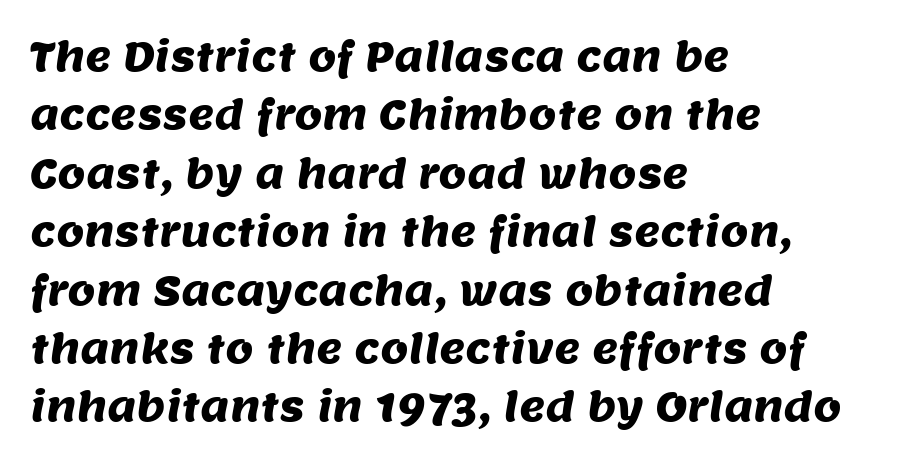
Q: Is the typeface a serif or a sans-serif typeface? A: Sans-serif.
Q: Is the text underlined? A: No.
Q: How is the paragraph aligned? A: Left-aligned.
Q: Is the spacing between letters normal or unusually wide? A: Normal.
Q: Is the spacing between lines tight, normal or loose? A: Normal.
Q: Width (condensed, normal, or wide)? A: Normal.
Q: Stroke contrast? A: Medium.
Q: x-height? A: Large.
Q: Monospaced? A: No.
